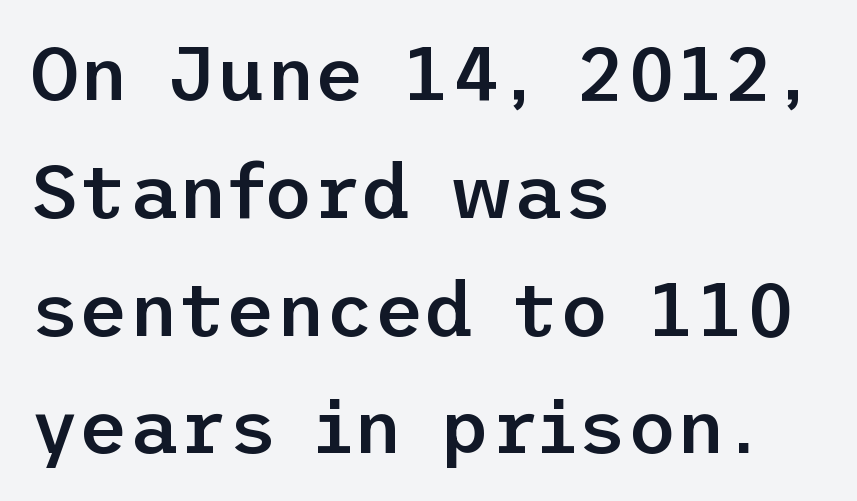
Ordinary non-slanted type is in use. Inter-character spacing is left at the font's built-in metrics. Where is the straight margin? On the left. Typographic density is moderately raised because the face is semibold.
